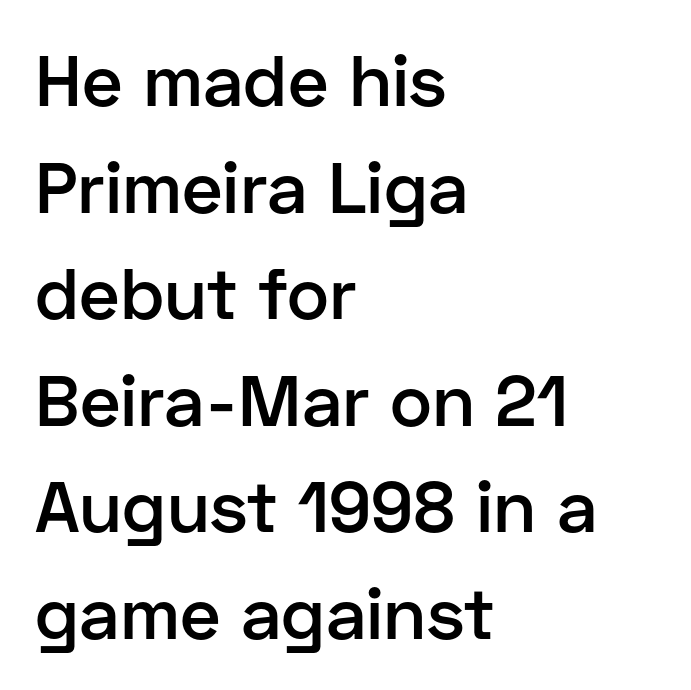
The passage shown is typed in a proportional face where columns would drift. The typeface chosen for these lines omits serifs. Do the letters lean? They stand straight. Nobody touched the tracking dial on this one. Is there much room between lines? A standard amount, neither cramped nor airy. The strokes are fattened partway — semibold, not bold.
